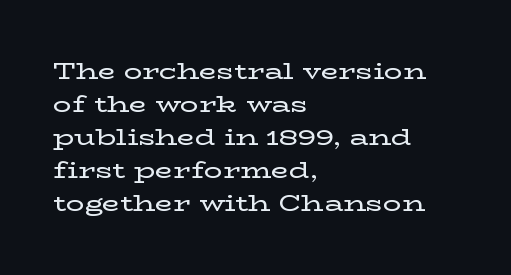
Q: Is the text italic (slanted)? A: No, it is upright.
Q: Is the text underlined? A: No.
Q: How is the paragraph aligned? A: Left-aligned.
Q: Is the spacing between letters normal or unusually wide? A: Normal.
Q: Is the spacing between lines tight, normal or loose? A: Normal.
